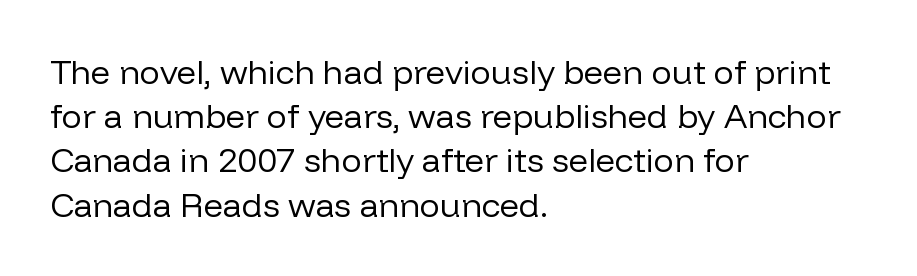
The image shows 34 px regular-weight sans-serif type, upright; set left-aligned, normal line spacing (1.3x), normal letter spacing, not underlined; low stroke contrast and a medium x-height.
